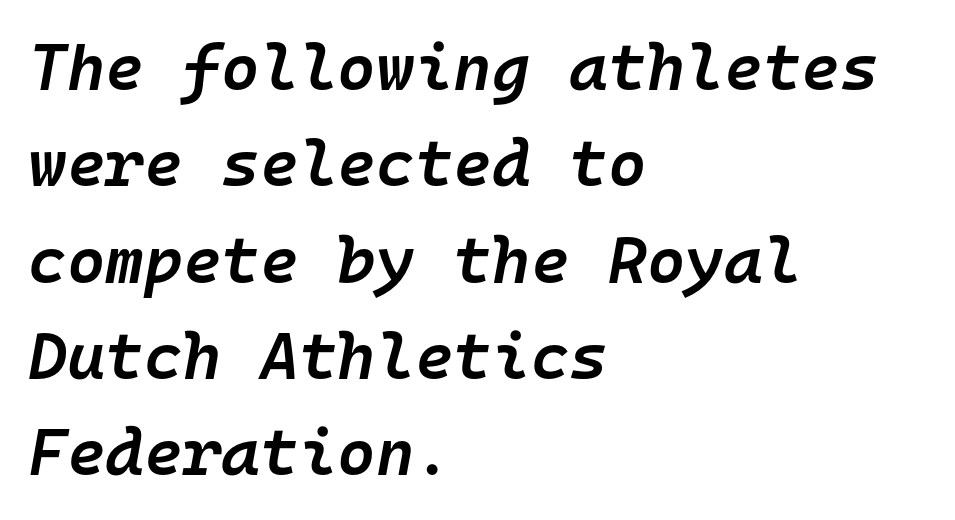
What stands out about the letter spacing? Nothing — it is the standard amount. This sample is left-justified, so line endings fall wherever the words run out. Spacing verdict: monospaced, one width for all characters. These words are printed semibold, heavier than regular yet not bold.
